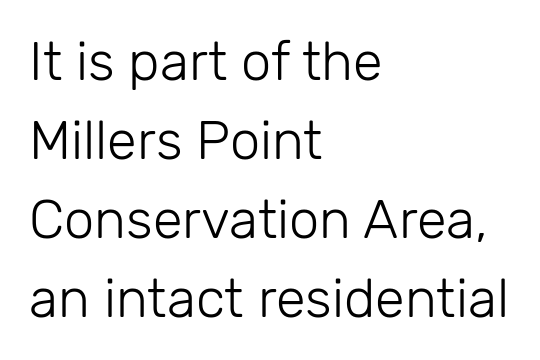
Q: Is the text bold? A: No.
Q: Is the text italic (slanted)? A: No, it is upright.
Q: Is the typeface a serif or a sans-serif typeface? A: Sans-serif.
Q: Is the text underlined? A: No.
Q: How is the paragraph aligned? A: Left-aligned.
Q: Is the spacing between letters normal or unusually wide? A: Normal.
Q: Is the spacing between lines tight, normal or loose? A: Normal.
Q: Width (condensed, normal, or wide)? A: Normal.
Q: Stroke contrast? A: Low.
Q: x-height? A: Medium.
Q: Monospaced? A: No.
